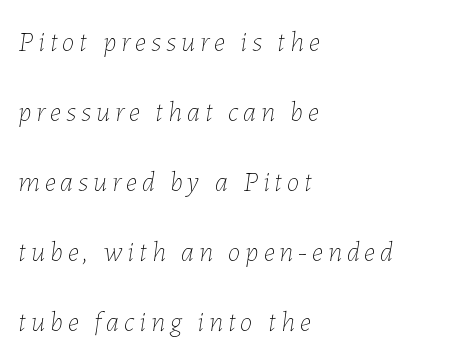
A typesetter would call this proportional, since set widths differ per character. In terms of posture, this sample is oblique. Honestly, the rows look like they've been pulled way apart. A clean baseline with only descenders dipping below it.
